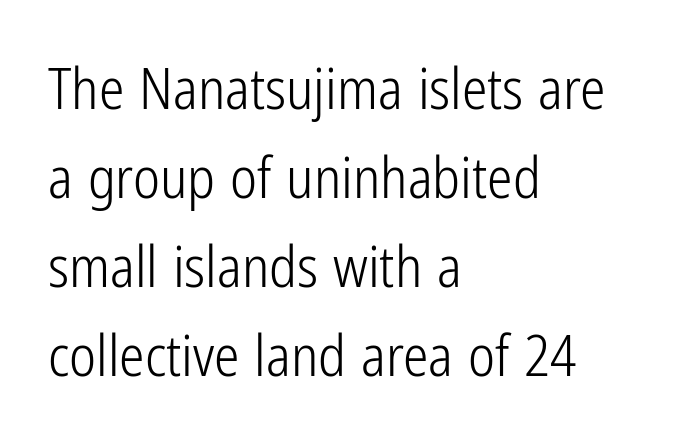
The image shows 57 px light, condensed sans-serif type, upright; set left-aligned, normal line spacing (1.56x), normal letter spacing, not underlined; low stroke contrast and a medium x-height.
